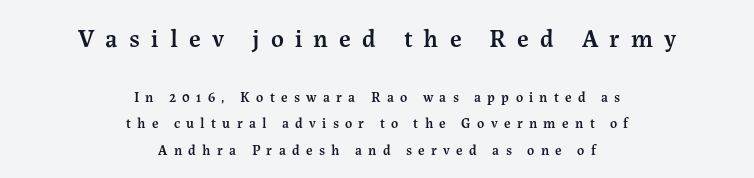
Q: Is the text bold? A: Semi-bold.
Q: Is the text italic (slanted)? A: No, it is upright.
Q: Is the text underlined? A: No.
Q: How is the paragraph aligned? A: Centered.
Q: Is the spacing between letters normal or unusually wide? A: Unusually wide.
Q: Which block of text is set in a larger size, the first (top) or the second (bottom)? A: The first (top) one.
